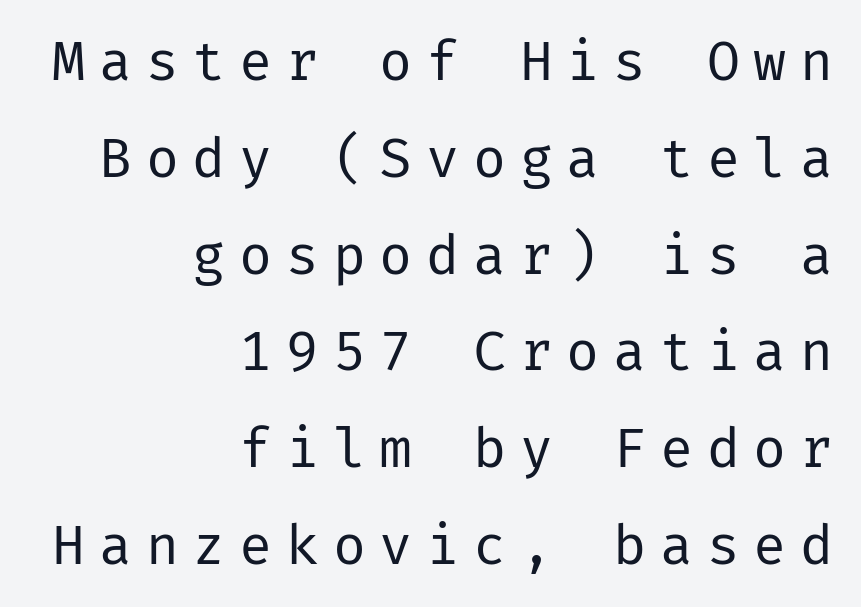
The image shows 55 px regular-weight sans-serif type, upright; set right-aligned, line spacing 1.76x, unusually wide letter spacing (+0.25 em), not underlined; low stroke contrast and a medium x-height.
